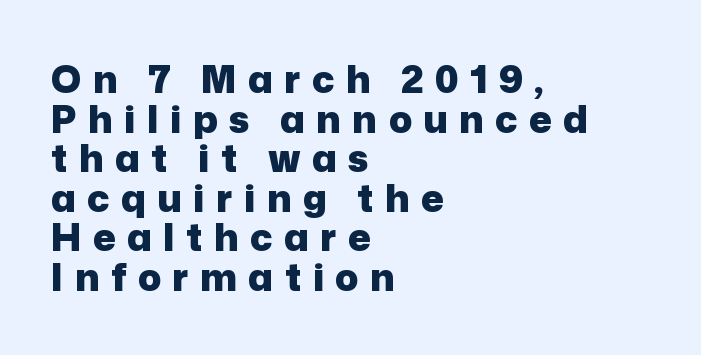
The image shows 38 px heavy sans-serif type, upright; set left-aligned, tight line spacing (1.04x), unusually wide letter spacing (+0.3 em), not underlined; low stroke contrast and a medium x-height.
